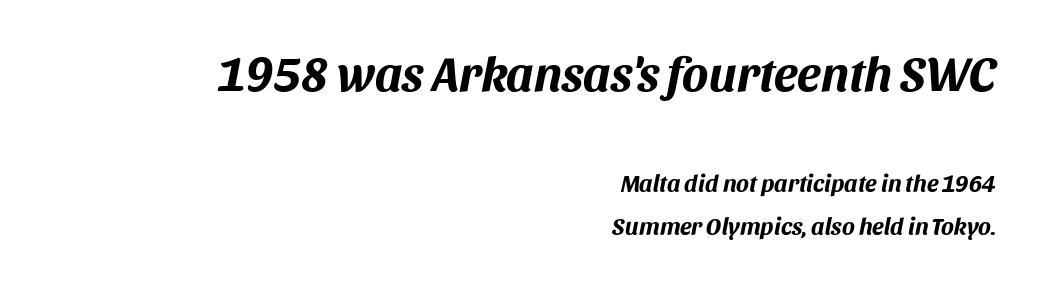
Q: Is the text bold? A: Yes.
Q: Is the text italic (slanted)? A: Yes, it leans right by about 11 degrees.
Q: Is the text underlined? A: No.
Q: How is the paragraph aligned? A: Right-aligned.
Q: Is the spacing between letters normal or unusually wide? A: Normal.
Q: Which block of text is set in a larger size, the first (top) or the second (bottom)? A: The first (top) one.
Q: Width (condensed, normal, or wide)? A: Normal.
Q: Stroke contrast? A: Medium.
Q: x-height? A: Large.
Q: Monospaced? A: No.
